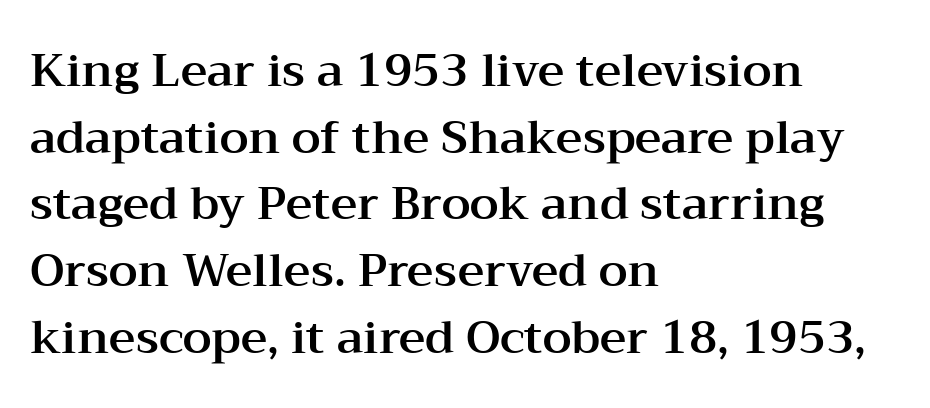
Characters follow at the spacing the type designer built in. Teacher's note: observe the even left margin — that is flush-left alignment. Check the space under the baseline: it is left empty. Reading down the column, the eye jumps a familiar distance to each next line.
